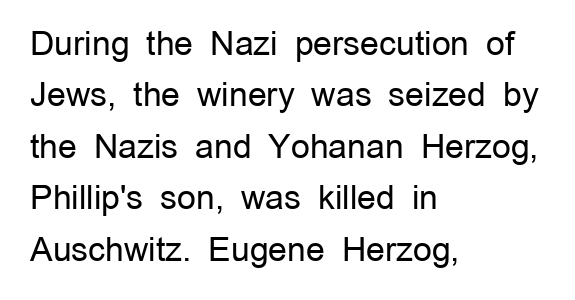
The image shows 33 px regular-weight sans-serif type, upright; set left-aligned, normal line spacing (1.56x), normal letter spacing, not underlined; low stroke contrast and a medium x-height.
